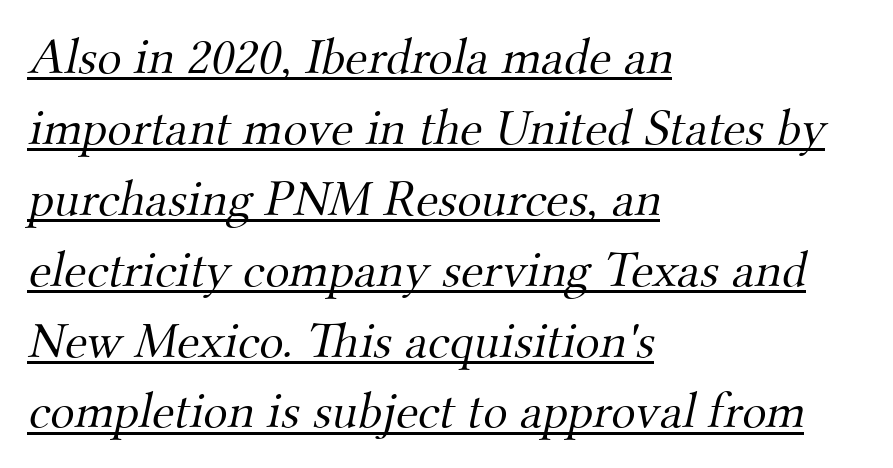
Spacing between characters is what you'd get straight out of the box. The passage shown is typed in a proportional face where columns would drift. Students, observe the line beneath the letters — that is underlining. Reading down the column, the eye jumps a familiar distance to each next line.
